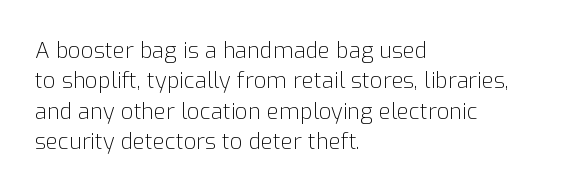
{"italic": "no", "bold": "no", "underline": "no", "align": "left", "line_spacing": "normal", "line_spacing_ratio": 1.38, "letter_spacing": "normal", "letter_spacing_em": 0.0, "glyph_px": 22}
